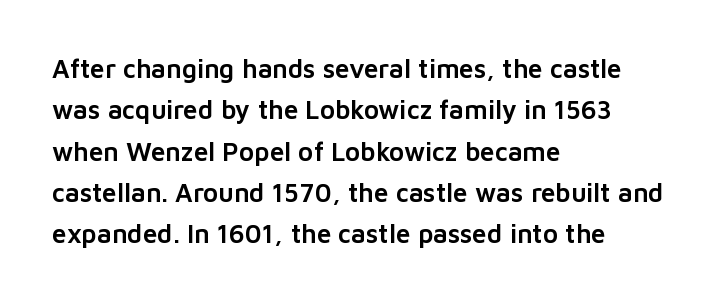
The image shows 26 px text type, upright; set left-aligned, normal line spacing (1.59x), normal letter spacing, not underlined.
